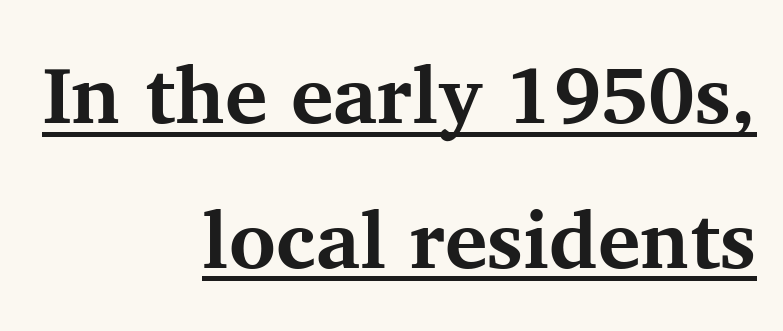
Q: Is the text bold? A: Yes.
Q: Is the text italic (slanted)? A: No, it is upright.
Q: Is the typeface a serif or a sans-serif typeface? A: Serif.
Q: Is the text underlined? A: Yes.
Q: How is the paragraph aligned? A: Right-aligned.
Q: Is the spacing between letters normal or unusually wide? A: Normal.
Q: Width (condensed, normal, or wide)? A: Normal.
Q: Stroke contrast? A: Medium.
Q: x-height? A: Medium.
Q: Monospaced? A: No.
